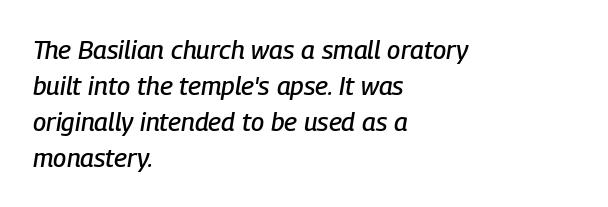
The image shows 26 px text type, italic (leaning right); set left-aligned, normal line spacing (1.39x), normal letter spacing, not underlined.
